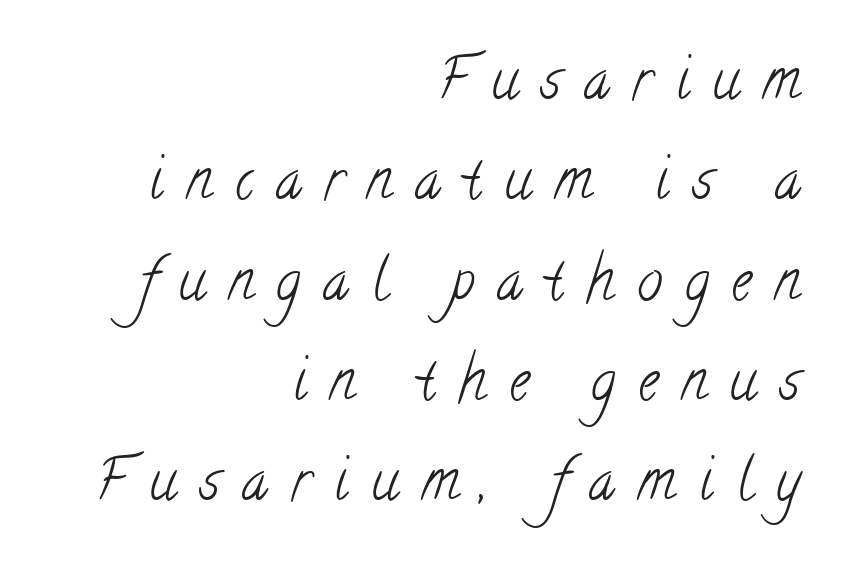
{"serif": "yes", "bold": "no", "weight": "light", "width": "condensed", "stroke_contrast": "low", "x_height": "small", "monospaced": "no", "underline": "no", "align": "right", "line_spacing_ratio": 1.76, "letter_spacing": "wide", "letter_spacing_em": 0.4, "glyph_px": 57}
